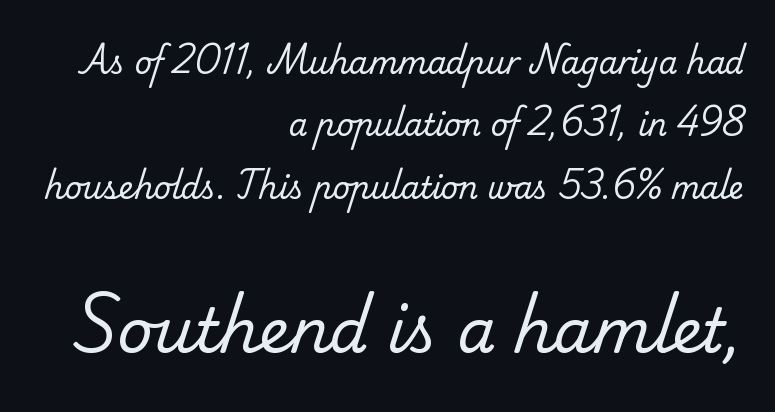
Q: Is the text bold? A: No.
Q: Is the typeface a serif or a sans-serif typeface? A: Serif.
Q: Is the text underlined? A: No.
Q: How is the paragraph aligned? A: Right-aligned.
Q: Is the spacing between letters normal or unusually wide? A: Normal.
Q: Is the spacing between lines tight, normal or loose? A: Loose.
Q: Which block of text is set in a larger size, the first (top) or the second (bottom)? A: The second (bottom) one.
Q: Width (condensed, normal, or wide)? A: Normal.
Q: Stroke contrast? A: Low.
Q: x-height? A: Small.
Q: Monospaced? A: No.
